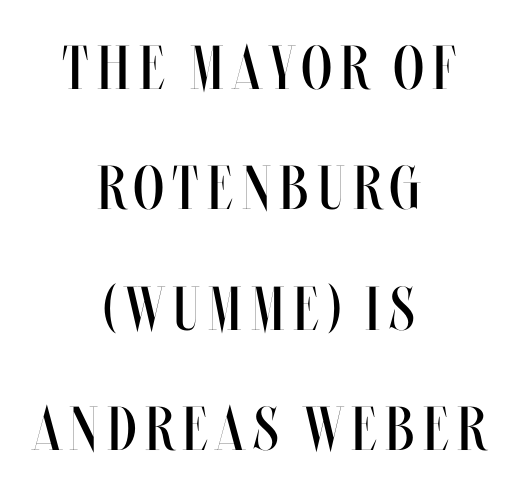
The face used here is proportionally spaced, like ordinary book or web type. Centered paragraph, ragged on both sides. Is the stroke heavy? The answer is a plain regular-or-lighter. The foot of each line stays bare and open.
